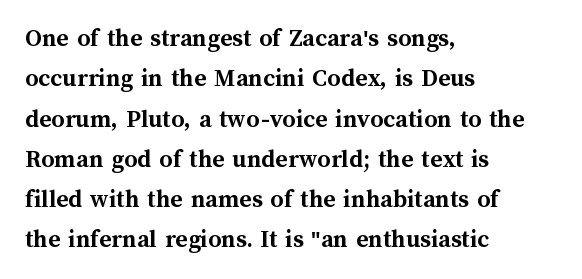
Q: Is the text bold? A: Yes.
Q: Is the text italic (slanted)? A: No, it is upright.
Q: Is the text underlined? A: No.
Q: How is the paragraph aligned? A: Left-aligned.
Q: Is the spacing between letters normal or unusually wide? A: Normal.
Q: Is the spacing between lines tight, normal or loose? A: Normal.
